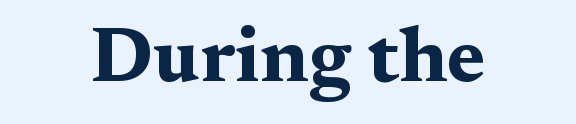
The image shows 79 px bold, wide serif type, upright; set centered, normal letter spacing, not underlined; medium stroke contrast and a medium x-height.
